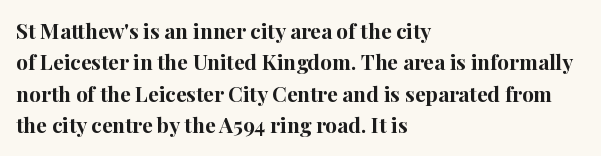
Q: Is the text bold? A: Yes.
Q: Is the text italic (slanted)? A: No, it is upright.
Q: Is the text underlined? A: No.
Q: How is the paragraph aligned? A: Left-aligned.
Q: Is the spacing between letters normal or unusually wide? A: Normal.
Q: Is the spacing between lines tight, normal or loose? A: Normal.
